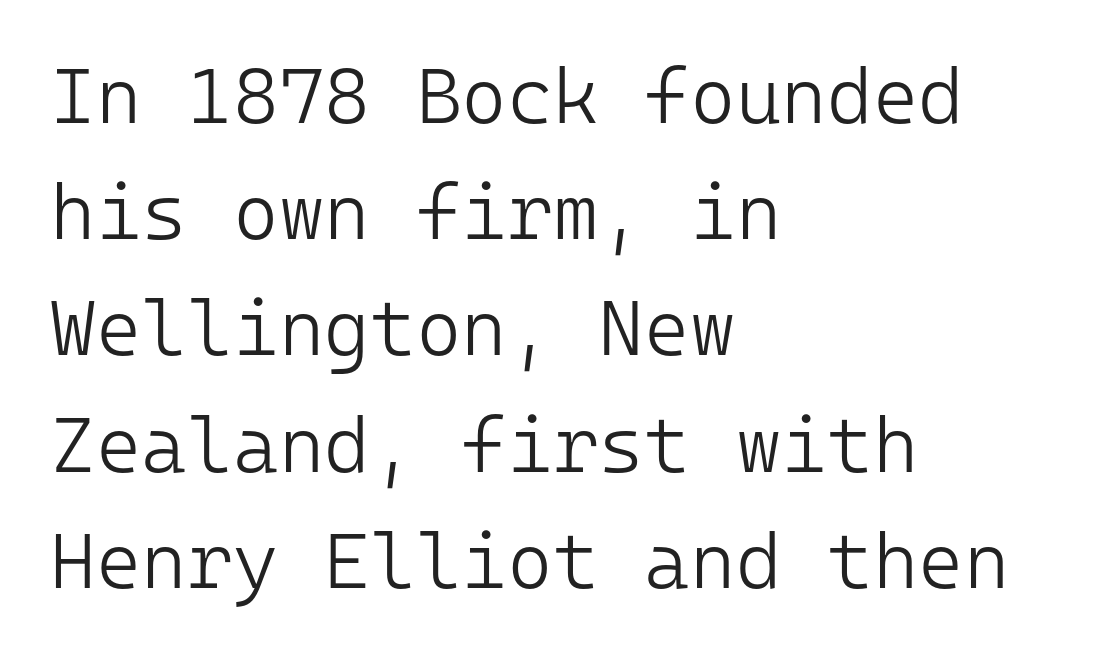
The image shows 78 px light sans-serif type, upright, monospaced; set left-aligned, normal line spacing (1.49x), normal letter spacing, not underlined; low stroke contrast and a medium x-height.
